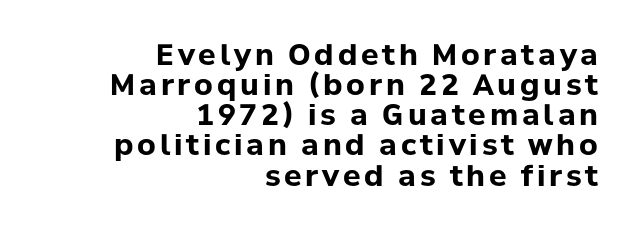
{"serif": "no", "italic": "no", "bold": "yes", "weight": "bold", "width": "normal", "stroke_contrast": "low", "x_height": "medium", "monospaced": "no", "underline": "no", "align": "right", "line_spacing": "tight", "line_spacing_ratio": 1.04, "glyph_px": 29}
